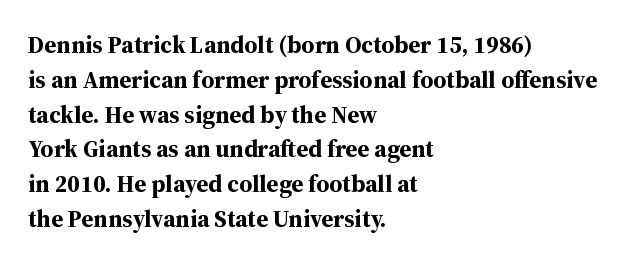
Nope, not italic — everything's standing straight. The passage shown has conventional tracking throughout. Bold? Absolutely — the strokes are thick and heavy. If you drew a ruler down the left edge, every line would touch it. The gap between lines stays unmarked. Horizontal bands of white between lines are of average thickness.
